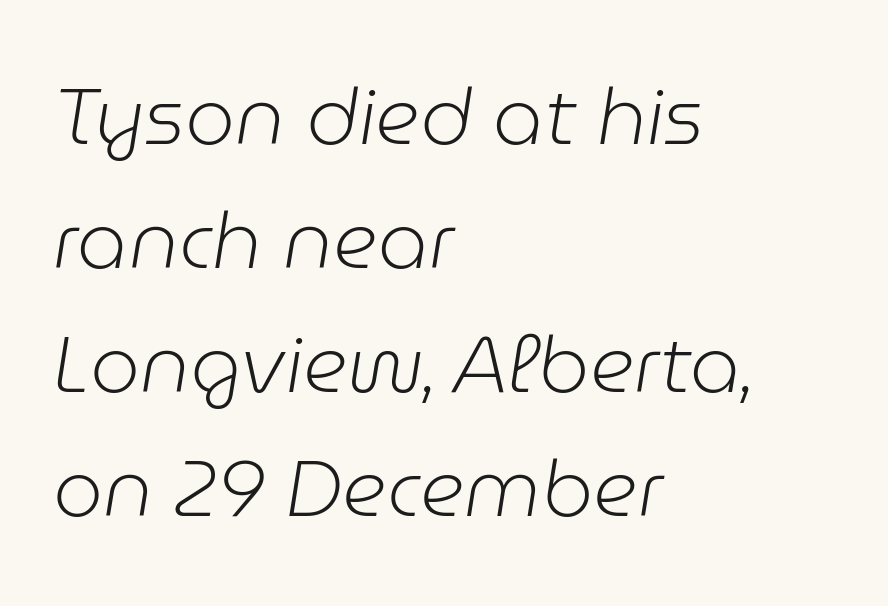
{"italic": "yes", "lean": "right", "slant_degrees": 9, "bold": "no", "weight": "light", "width": "normal", "stroke_contrast": "low", "x_height": "medium", "monospaced": "no", "underline": "no", "align": "left", "line_spacing": "normal", "line_spacing_ratio": 1.57, "letter_spacing": "normal", "letter_spacing_em": 0.0, "glyph_px": 79}
